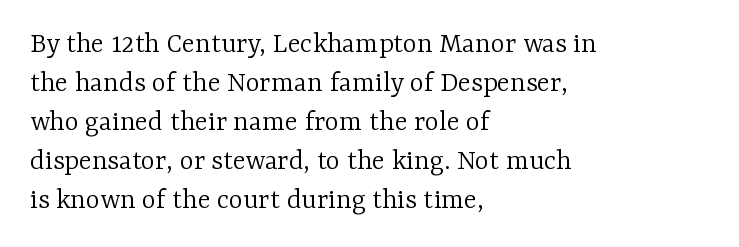
Is the type heavy? It reads as light-to-regular instead. This sample has the flowing, uneven cadence of proportional lettering. The face used here is seriffed, in the tradition of book romans. A classic flush-left, rag-right setting is used for this passage.
